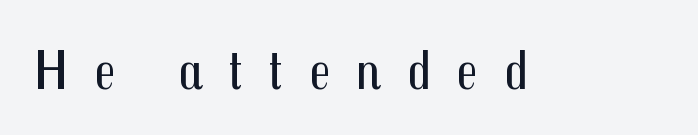
{"serif": "no", "italic": "no", "bold": "no", "weight": "regular", "width": "condensed", "stroke_contrast": "medium", "x_height": "medium", "monospaced": "no", "underline": "no", "letter_spacing": "wide", "letter_spacing_em": 0.46, "glyph_px": 56}
